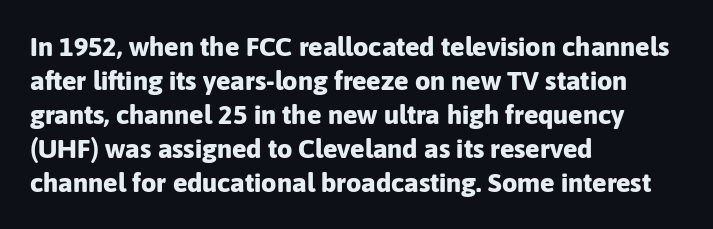
The image shows 27 px bold type, upright; set left-aligned, normal line spacing (1.26x), normal letter spacing, not underlined.
